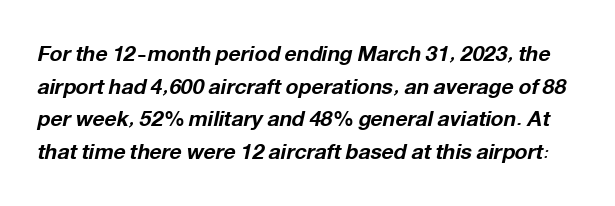
Q: Is the text bold? A: Yes.
Q: Is the text italic (slanted)? A: Yes, it leans right by about 12 degrees.
Q: Is the text underlined? A: No.
Q: Is the spacing between letters normal or unusually wide? A: Normal.
Q: Is the spacing between lines tight, normal or loose? A: Normal.
